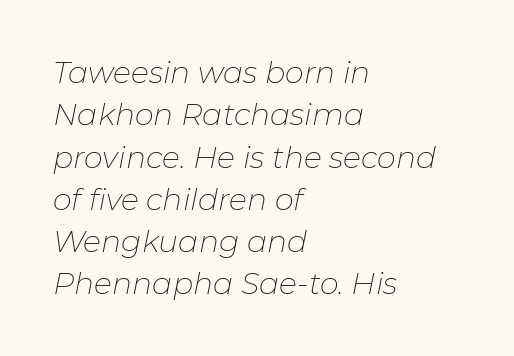
{"italic": "yes", "lean": "right", "slant_degrees": 11, "bold": "no", "weight": "thin", "width": "normal", "stroke_contrast": "low", "x_height": "medium", "monospaced": "no", "underline": "no", "align": "left", "line_spacing": "normal", "line_spacing_ratio": 1.41, "letter_spacing": "normal", "letter_spacing_em": 0.0, "glyph_px": 30}
